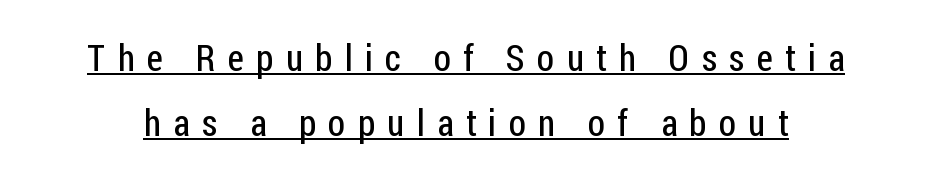
{"serif": "no", "italic": "no", "bold": "no", "weight": "regular", "width": "condensed", "stroke_contrast": "low", "x_height": "medium", "monospaced": "no", "underline": "yes", "line_spacing_ratio": 1.77, "letter_spacing": "wide", "letter_spacing_em": 0.33, "glyph_px": 37}
